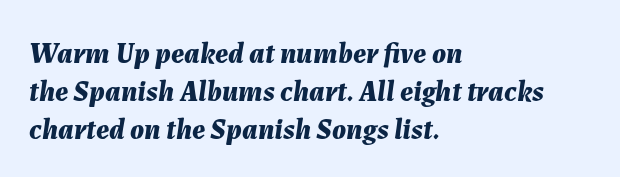
The image shows 29 px bold type, italic (leaning right); set left-aligned, normal line spacing (1.31x), normal letter spacing, not underlined; medium stroke contrast and a medium x-height.
